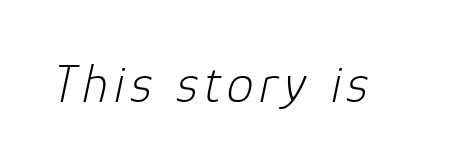
Unmarked baselines from the first word to the last. The typography opts for an oblique posture over an upright one. The rendering uses natural spacing where letterforms have individual widths. Stems and bowls with no extra thickness — not bold.
